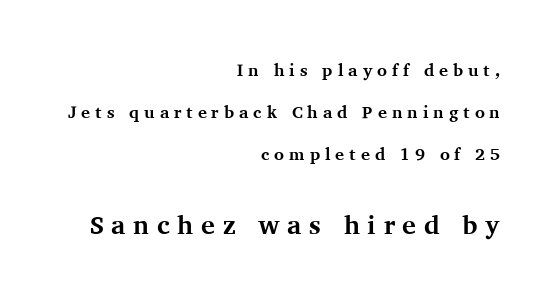
A clean baseline with only descenders dipping below it. In this sample the second text group is rendered at the bigger scale. Inter-character spacing is expanded well beyond the font's built-in metrics. This rendering uses right alignment, leaving the left contour irregular.
